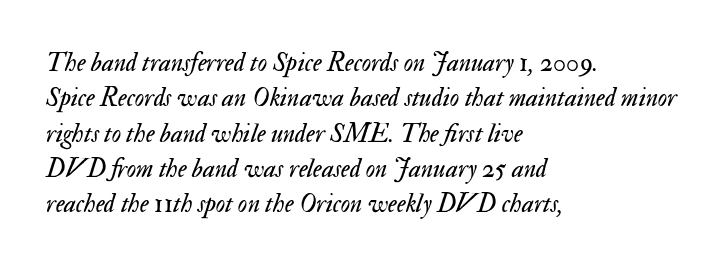
No extra tracking has been applied to these lines. The lines are quadded left. The specimen reads as italic at a glance. How would I describe the line gaps? Plain and ordinary. The space beneath each line is pristine and unruled.
